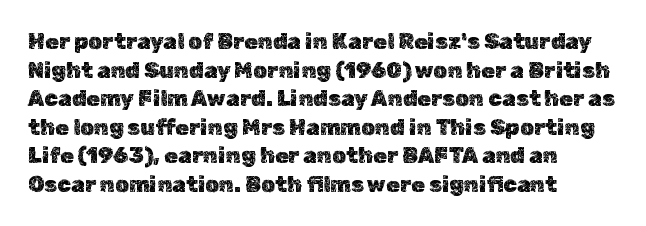
The image shows 22 px text type, upright; set left-aligned, normal line spacing (1.3x), normal letter spacing, not underlined.
